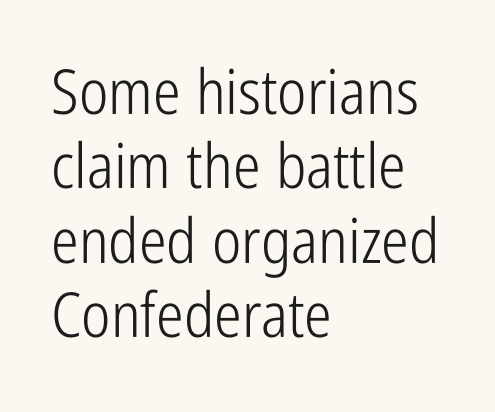
{"serif": "no", "italic": "no", "bold": "no", "weight": "light", "width": "condensed", "stroke_contrast": "low", "x_height": "medium", "monospaced": "no", "underline": "no", "align": "left", "line_spacing_ratio": 1.2, "letter_spacing": "normal", "letter_spacing_em": 0.0, "glyph_px": 62}
